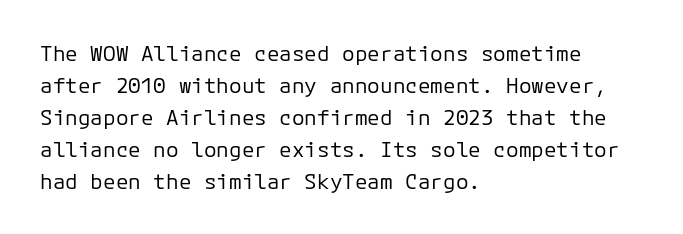
Vertical strokes here are truly vertical. The paragraph has a hard left edge and a soft right edge. The rendering uses a moderate line-height, typical for paragraphs. The cut favours lightness, reaching ordinary text weight at its darkest.
